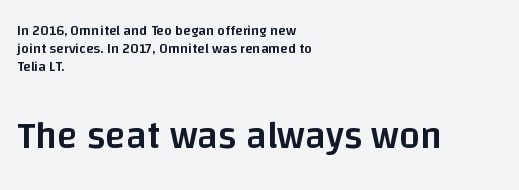
The image shows 38 px semibold sans-serif type, upright; set left-aligned, normal line spacing (1.28x), normal letter spacing, not underlined; the second (bottom) block is 2.71x larger; low stroke contrast and a large x-height.
